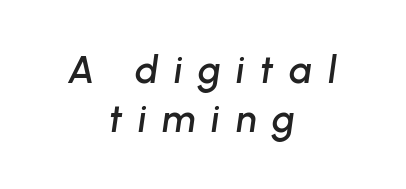
Typeset on center — no edge is straight. Observe the wide spacing: letters keep a clear distance from each other. The face used here is proportionally spaced, like ordinary book or web type. Nobody drew a line under any word here. The lettering tilts uniformly, giving the passage an italic look.
